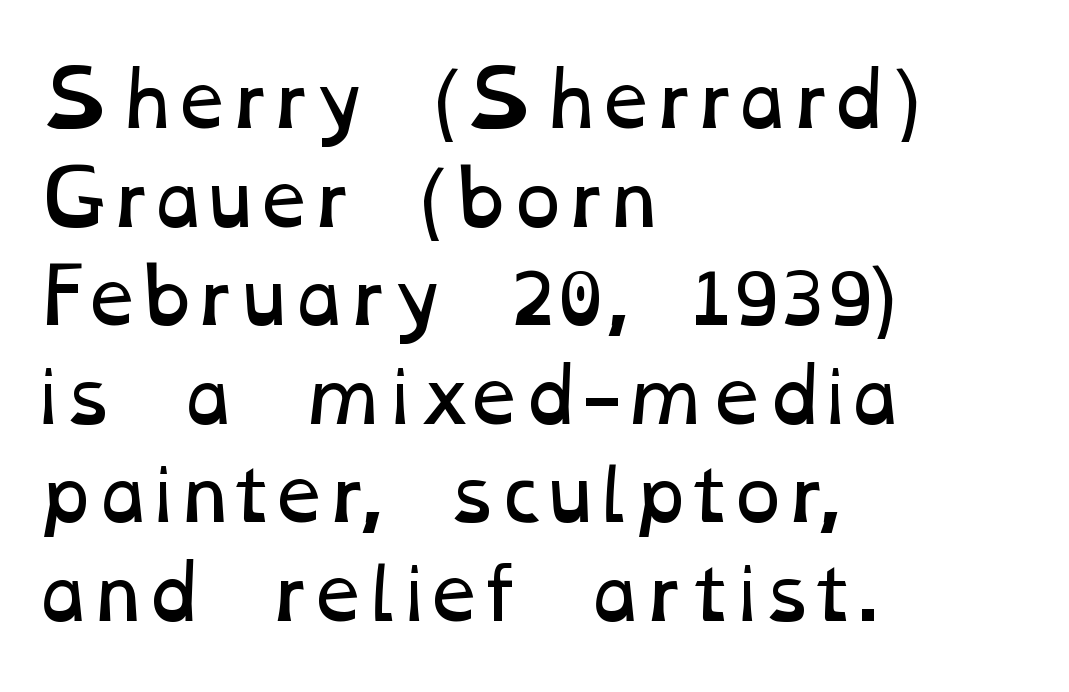
The block of text has a typical density, with ordinary space between rows. Descenders hang freely into open space. Weight class: somewhere from thin through regular. Nobody touched the tracking dial on this one. Looks like regular typesetting: each glyph gets only the width it needs. Line starts are locked; line ends wander.
